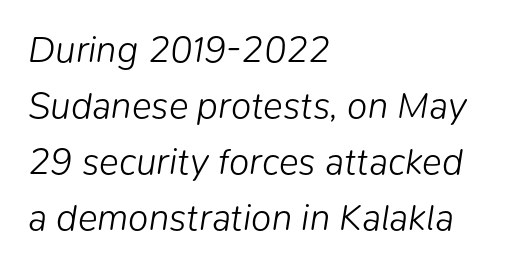
Q: Is the text bold? A: No.
Q: Is the text italic (slanted)? A: Yes, it leans right by about 9 degrees.
Q: Is the text underlined? A: No.
Q: How is the paragraph aligned? A: Left-aligned.
Q: Is the spacing between letters normal or unusually wide? A: Normal.
Q: Is the spacing between lines tight, normal or loose? A: Normal.
Q: Width (condensed, normal, or wide)? A: Normal.
Q: Stroke contrast? A: Low.
Q: x-height? A: Medium.
Q: Monospaced? A: No.
